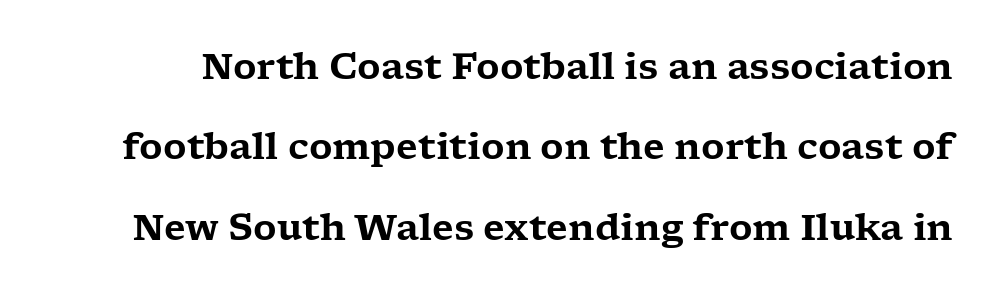
{"serif": "yes", "italic": "no", "width": "wide", "stroke_contrast": "low", "x_height": "medium", "monospaced": "no", "underline": "no", "line_spacing": "loose", "line_spacing_ratio": 2.23, "letter_spacing": "normal", "letter_spacing_em": 0.0, "glyph_px": 36}
